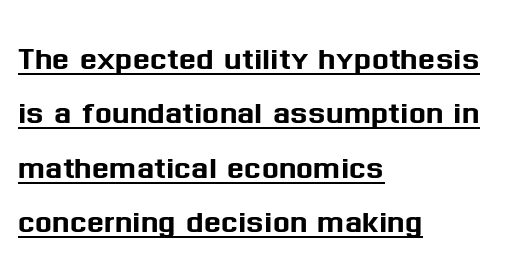
{"serif": "no", "italic": "no", "width": "normal", "stroke_contrast": "medium", "x_height": "medium", "monospaced": "no", "underline": "yes", "align": "left", "line_spacing": "normal", "line_spacing_ratio": 1.36, "letter_spacing": "normal", "letter_spacing_em": 0.0, "glyph_px": 40}
